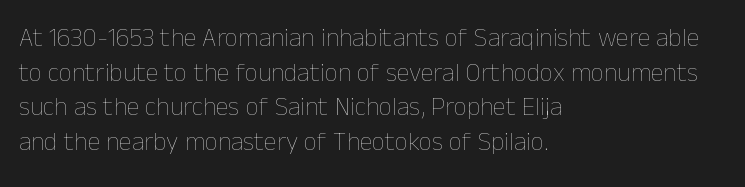
No chunkiness to these letters — they're not bold. A classic flush-left, rag-right setting is used for this passage. One glance says typical: line gaps are just what's usual. The letters sit at their default tracking, neither squeezed nor spread.
